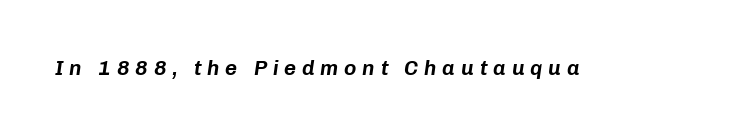
The image shows 21 px text type, italic (leaning right); set unusually wide letter spacing (+0.27 em), not underlined.
